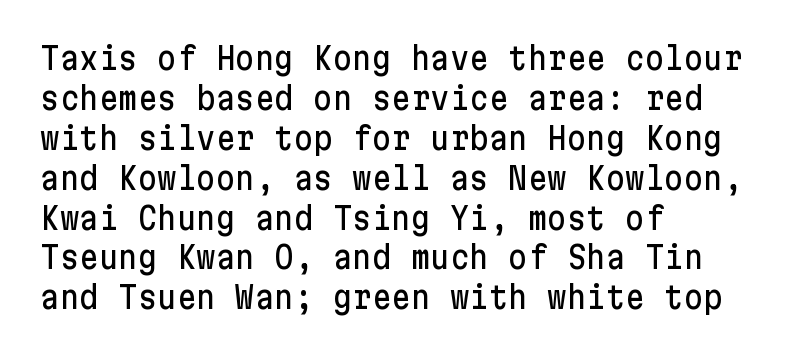
Every row of glyphs begins at an identical x-position on the left. Short note: letters normally spaced. These lines sit exactly where default settings would place them. Nope, not italic — everything's standing straight. Descender tails drop into unmarked territory.
